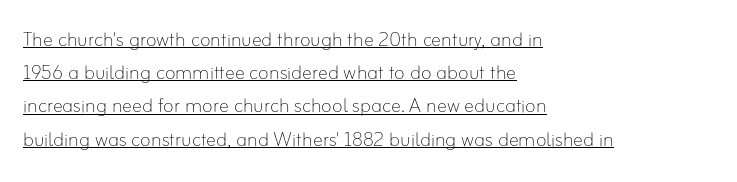
It's the straight-up-and-down kind of type. Between one letter and the next there's only the usual sliver of space. Notice how a bar underscores the lettering throughout. The passage shown stacks its lines at a standard gap. If you drew a ruler down the left edge, every line would touch it.
